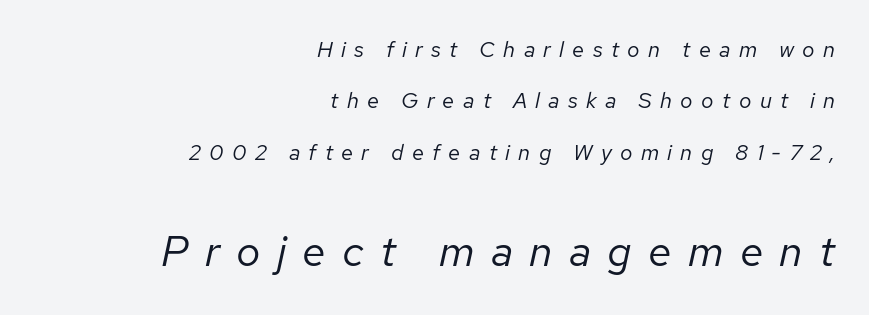
Italic: yes, the glyphs are oblique. This is not heavy type; no bold has been used. Descender tails drop into unmarked territory. Airy leading. Two sizes are in play, and the larger belongs to the second block.
